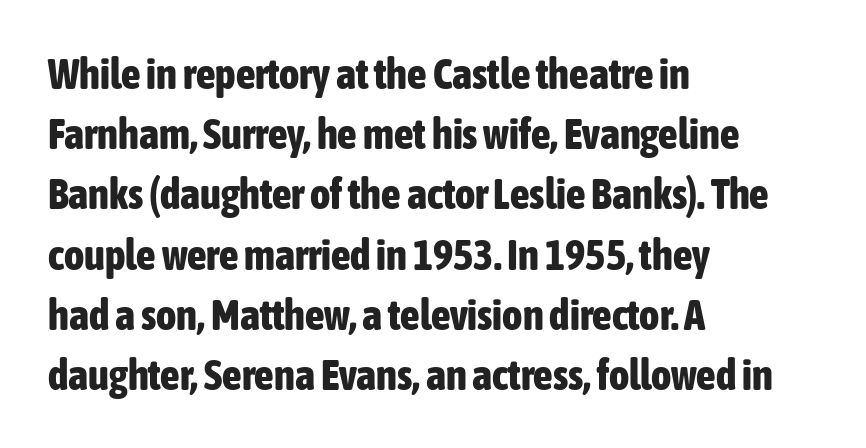
{"serif": "no", "italic": "no", "bold": "yes", "weight": "bold", "width": "condensed", "stroke_contrast": "low", "x_height": "medium", "monospaced": "no", "underline": "no", "align": "left", "line_spacing": "normal", "line_spacing_ratio": 1.4, "letter_spacing": "normal", "letter_spacing_em": 0.0, "glyph_px": 43}
